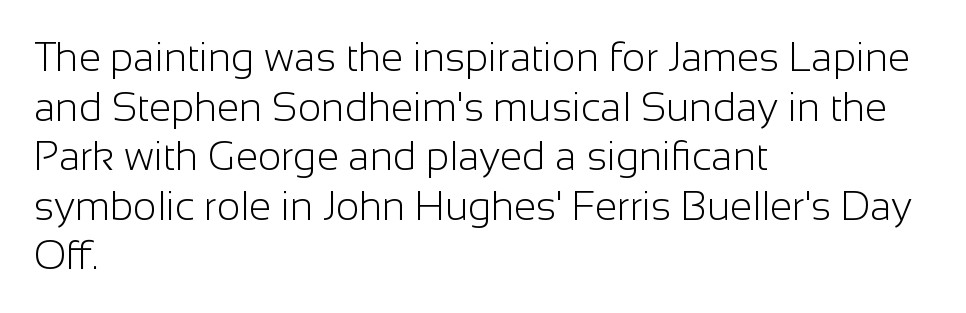
Heaviness? Minimal to ordinary, like unemphasized prose. Glyph-to-glyph distance matches everyday printed text. Quick note: underline off. Spacing verdict: proportional, widths tailored to each character. Each line starts at the same left margin while the right side varies. Check where the strokes stop: nothing finishes them off — pure sans.
